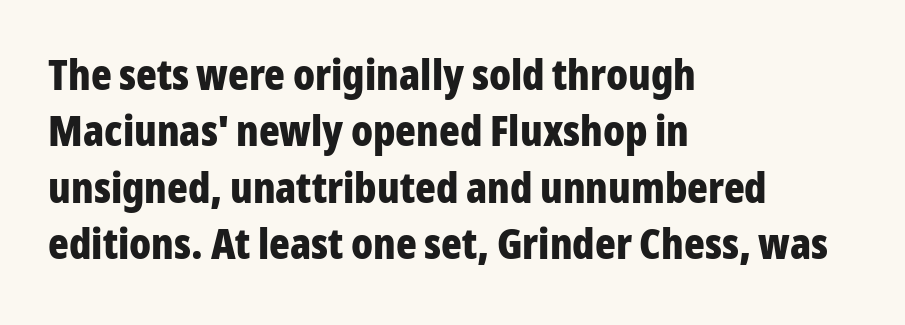
The image shows 43 px bold, condensed sans-serif type, upright; set left-aligned, normal line spacing (1.31x), normal letter spacing, not underlined; low stroke contrast and a medium x-height.
